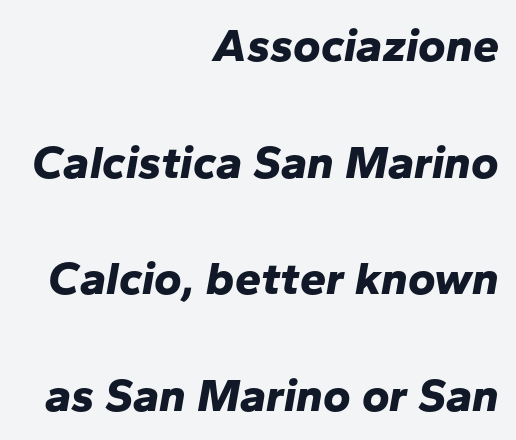
{"italic": "yes", "lean": "right", "slant_degrees": 10, "bold": "yes", "weight": "bold", "width": "normal", "stroke_contrast": "low", "x_height": "medium", "monospaced": "no", "underline": "no", "align": "right", "line_spacing": "loose", "line_spacing_ratio": 2.48, "letter_spacing": "normal", "letter_spacing_em": 0.0, "glyph_px": 47}
